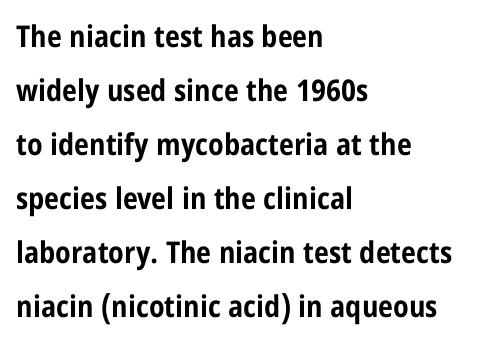
Notice how the stems are strictly vertical — no italics here. The horizontal fit of the characters is conventional and even. Stroke thickness is high; the sample reads as a true bold. Nothing sits at the stroke ends, so this counts as sans-serif. If you drew a ruler down the left edge, every line would touch it.
